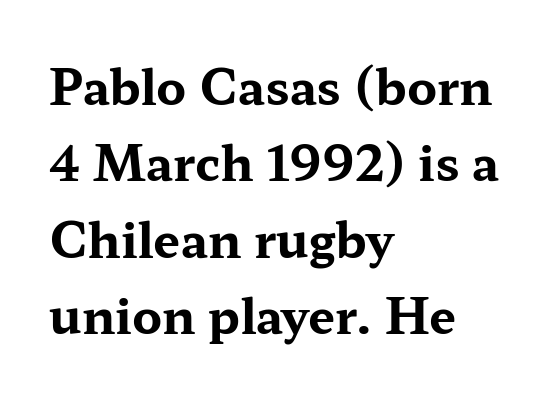
The image shows 48 px bold, wide serif type, upright; set left-aligned, normal line spacing (1.59x), normal letter spacing, not underlined; medium stroke contrast and a medium x-height.
